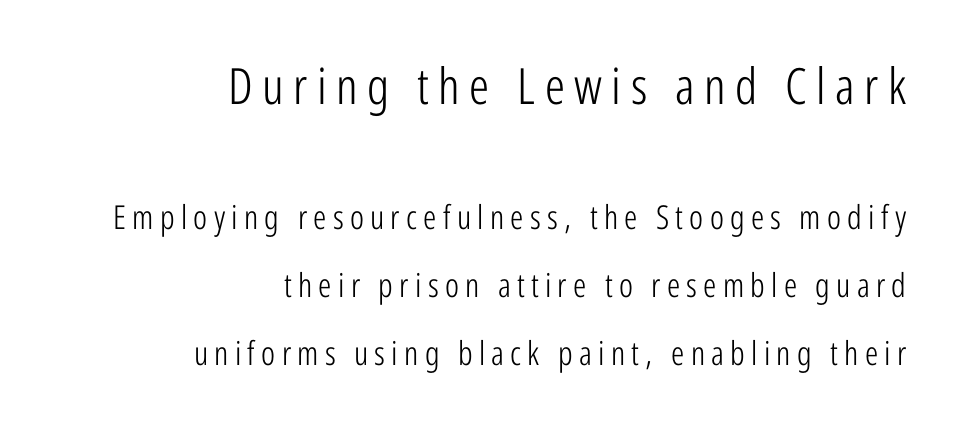
The image shows 50 px light, condensed sans-serif type, upright; set right-aligned, loose line spacing (2.06x), not underlined; the first (top) block is 1.52x larger; low stroke contrast and a medium x-height.
